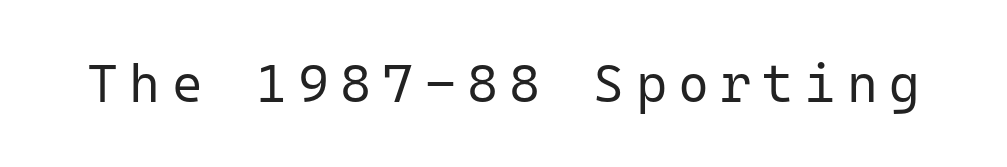
Q: Is the text bold? A: No.
Q: Is the text italic (slanted)? A: No, it is upright.
Q: Is the typeface a serif or a sans-serif typeface? A: Sans-serif.
Q: Is the text underlined? A: No.
Q: Is the spacing between letters normal or unusually wide? A: Unusually wide.
Q: Width (condensed, normal, or wide)? A: Normal.
Q: Stroke contrast? A: Low.
Q: x-height? A: Medium.
Q: Monospaced? A: Yes.
